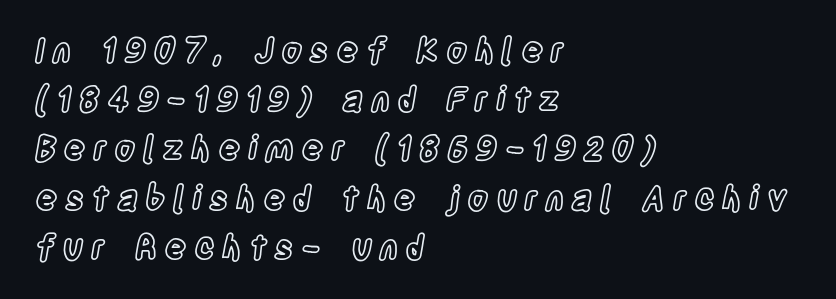
The zone under the glyphs is completely vacant. Which margin do the lines hug? The left one — the right edge is uneven. Varying glyph widths throughout — classic text-font behaviour. Horizontal bands of white between lines are of average thickness. Honestly, the letter spacing is so wide it's the main thing you notice.
